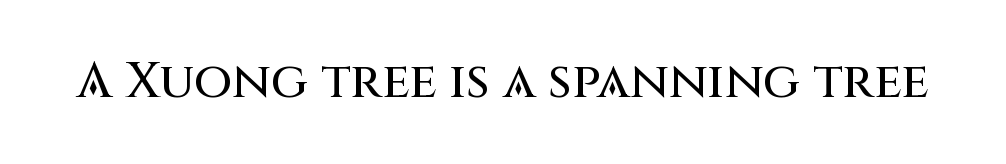
Q: Is the text italic (slanted)? A: No, it is upright.
Q: Is the typeface a serif or a sans-serif typeface? A: Sans-serif.
Q: Is the text underlined? A: No.
Q: Is the spacing between letters normal or unusually wide? A: Normal.
Q: Width (condensed, normal, or wide)? A: Normal.
Q: Stroke contrast? A: Medium.
Q: x-height? A: Large.
Q: Monospaced? A: No.
